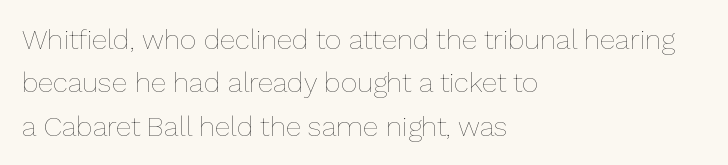
The image shows 28 px thin type, upright; set left-aligned, normal line spacing (1.55x), normal letter spacing, not underlined; low stroke contrast and a medium x-height.
